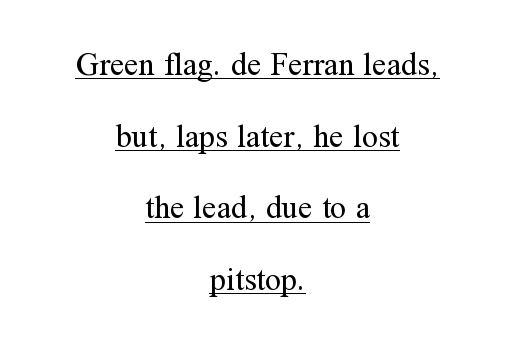
{"serif": "yes", "italic": "no", "bold": "no", "weight": "regular", "width": "normal", "stroke_contrast": "medium", "x_height": "medium", "monospaced": "no", "underline": "yes", "align": "center", "line_spacing": "loose", "line_spacing_ratio": 2.24, "letter_spacing": "normal", "letter_spacing_em": 0.0, "glyph_px": 32}
